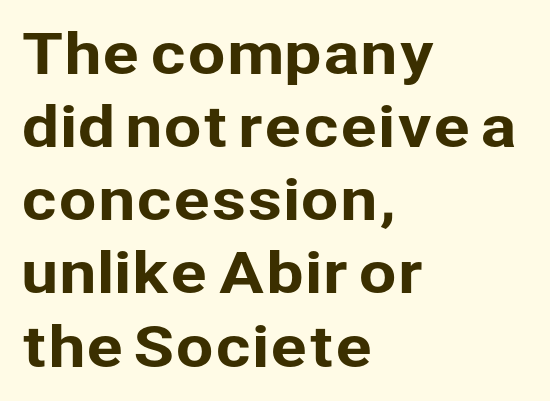
{"serif": "no", "italic": "no", "width": "normal", "stroke_contrast": "low", "x_height": "medium", "monospaced": "no", "underline": "no", "align": "left", "line_spacing": "normal", "line_spacing_ratio": 1.33, "letter_spacing": "normal", "letter_spacing_em": 0.0, "glyph_px": 55}
